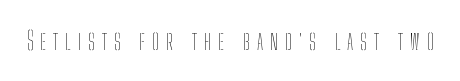
{"italic": "no", "bold": "no", "underline": "no", "letter_spacing": "wide", "letter_spacing_em": 0.28, "glyph_px": 25}
